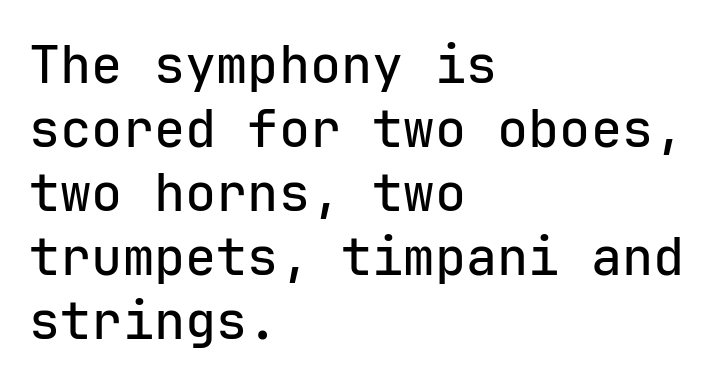
The image shows 52 px sans-serif type, upright, monospaced; set left-aligned, line spacing 1.23x, normal letter spacing, not underlined; low stroke contrast and a medium x-height.
